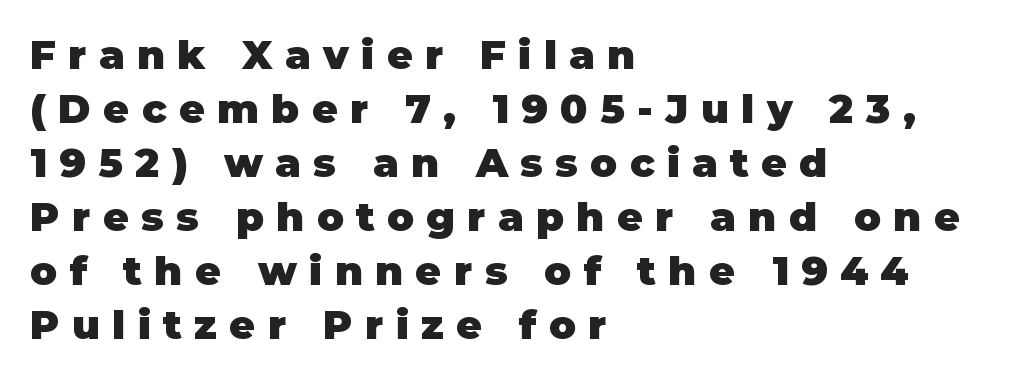
The image shows 40 px heavy sans-serif type, upright; set left-aligned, normal line spacing (1.35x), unusually wide letter spacing (+0.31 em), not underlined; low stroke contrast and a large x-height.
